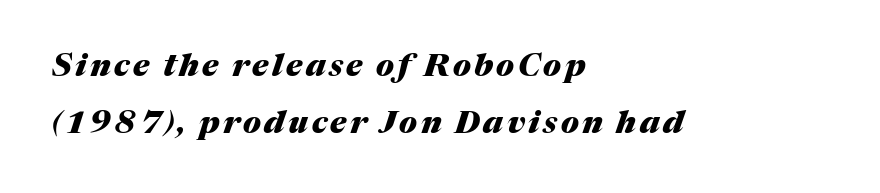
{"italic": "yes", "lean": "right", "slant_degrees": 17, "bold": "yes", "weight": "heavy", "width": "normal", "stroke_contrast": "medium", "x_height": "medium", "monospaced": "no", "underline": "no", "align": "left", "line_spacing_ratio": 1.83, "glyph_px": 31}
